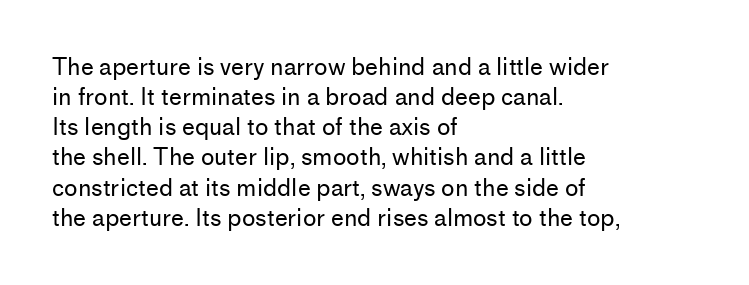
Q: Is the text bold? A: No.
Q: Is the text italic (slanted)? A: No, it is upright.
Q: Is the text underlined? A: No.
Q: How is the paragraph aligned? A: Left-aligned.
Q: Is the spacing between letters normal or unusually wide? A: Normal.
Q: Is the spacing between lines tight, normal or loose? A: Normal.
